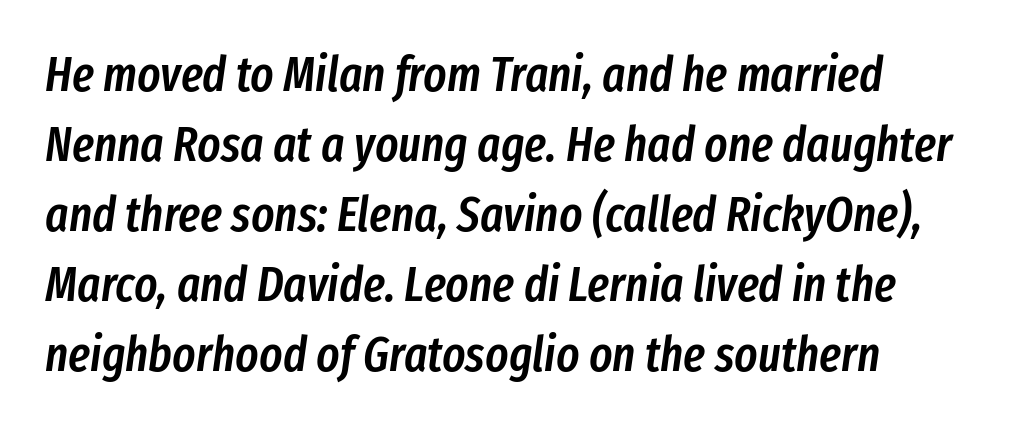
The image shows 49 px semibold, condensed type, italic (leaning right); set normal line spacing (1.43x), normal letter spacing, not underlined; low stroke contrast and a medium x-height.
